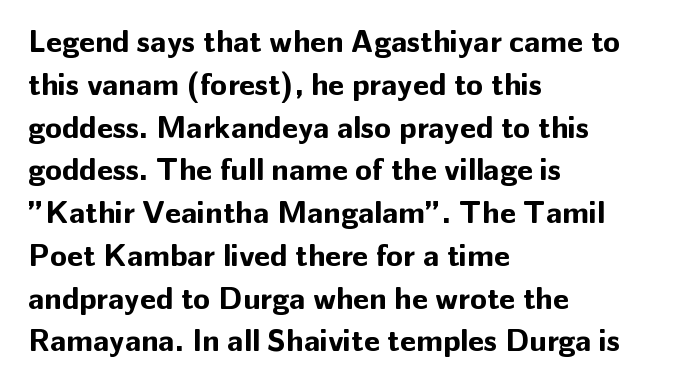
Q: Is the text bold? A: Yes.
Q: Is the text italic (slanted)? A: No, it is upright.
Q: Is the typeface a serif or a sans-serif typeface? A: Sans-serif.
Q: Is the text underlined? A: No.
Q: How is the paragraph aligned? A: Left-aligned.
Q: Is the spacing between letters normal or unusually wide? A: Normal.
Q: Is the spacing between lines tight, normal or loose? A: Normal.
Q: Width (condensed, normal, or wide)? A: Normal.
Q: Stroke contrast? A: Low.
Q: x-height? A: Medium.
Q: Monospaced? A: No.
